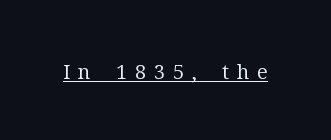
The image shows 20 px text type, upright; set unusually wide letter spacing (+0.39 em), underlined.
